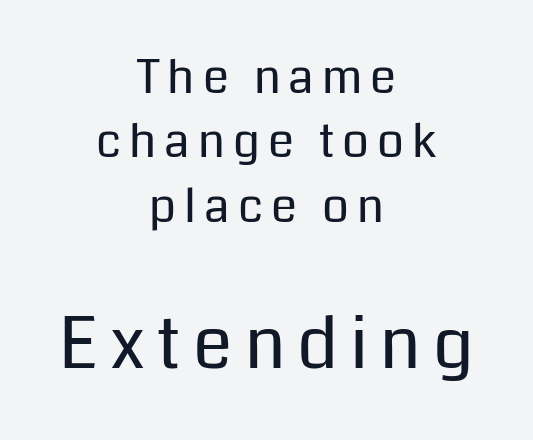
The passage shown is not bold in any degree. Between these two stacked blocks, the lower one wins on size. If you measured baseline to baseline, you'd find a middling distance. Designer's note — italics off, roman on. Short and long lines alike share a common midpoint.
